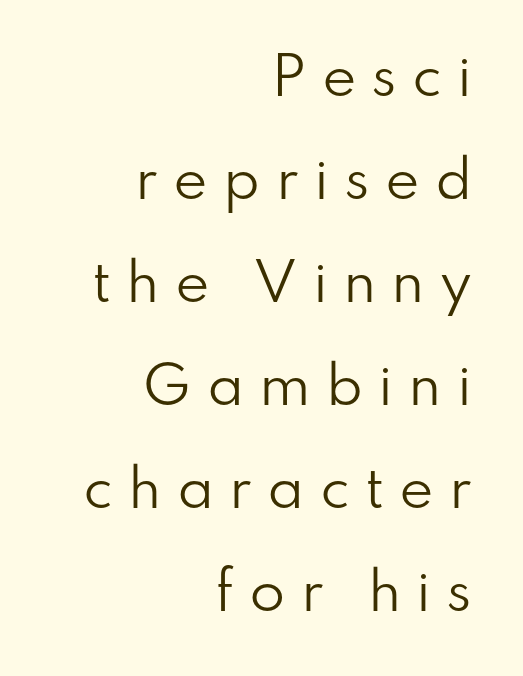
These lines are set flush right with a ragged left edge. Does extra space separate the letters? Yes, quite a lot of it. Look at the bottom of the vertical strokes: they stop flat, with no serifs. Character widths vary here, with narrow letters taking less room than wide ones. Loosely led — the rows are spread out. Plain, unruled lines of type.
